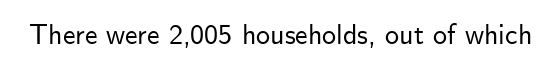
The letters advance in unequal steps, a hallmark of proportional type. A typesetter would label this face a sans. Standard letterfit; no display-style spreading of the glyphs. This sample uses an upright cut, with every glyph sitting square on the baseline.
